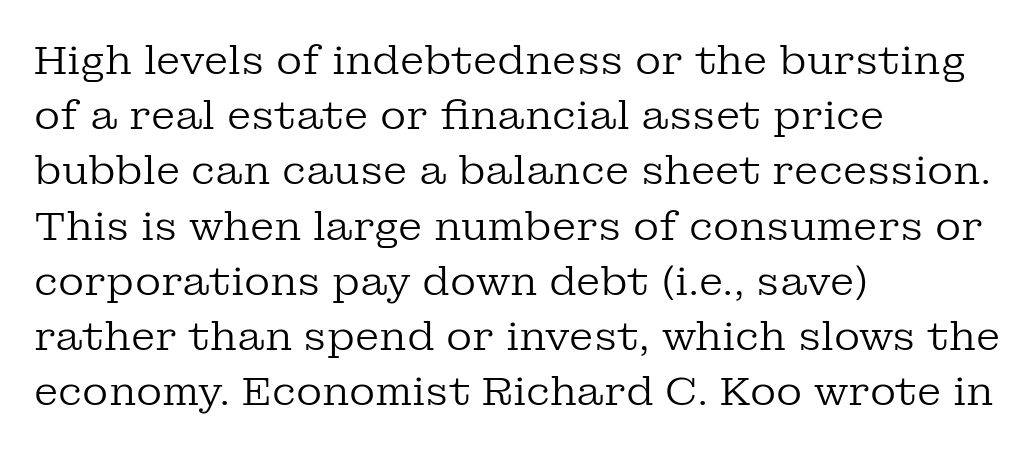
The image shows 40 px regular-weight serif type, upright; set left-aligned, normal line spacing (1.38x), normal letter spacing, not underlined; low stroke contrast and a medium x-height.
